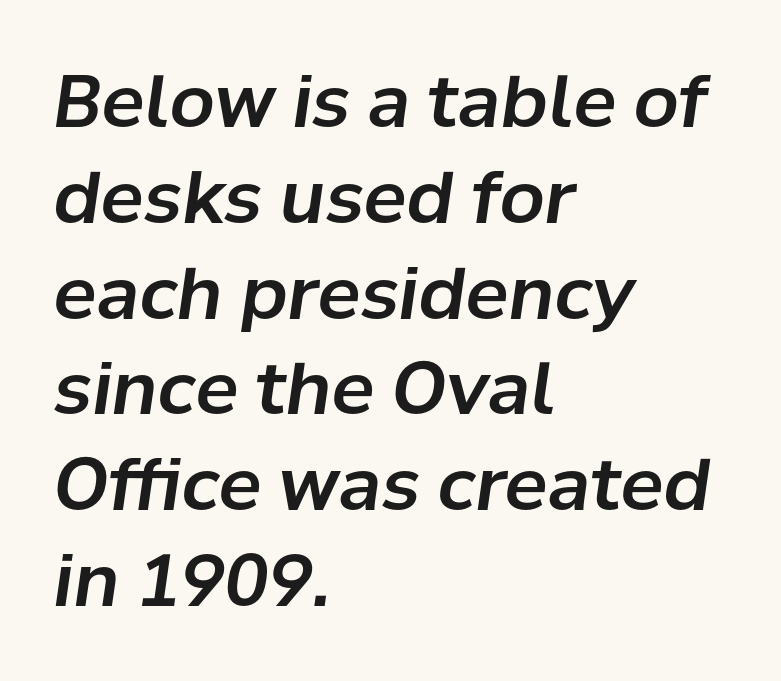
Q: Is the text italic (slanted)? A: Yes, it leans right by about 8 degrees.
Q: Is the text underlined? A: No.
Q: How is the paragraph aligned? A: Left-aligned.
Q: Is the spacing between letters normal or unusually wide? A: Normal.
Q: Is the spacing between lines tight, normal or loose? A: Normal.
Q: Width (condensed, normal, or wide)? A: Normal.
Q: Stroke contrast? A: Low.
Q: x-height? A: Medium.
Q: Monospaced? A: No.
